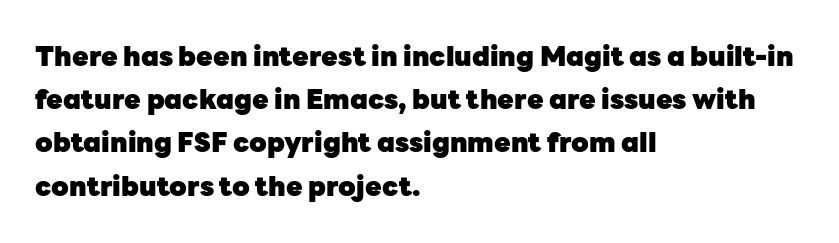
{"italic": "no", "bold": "yes", "underline": "no", "align": "left", "line_spacing": "normal", "line_spacing_ratio": 1.6, "letter_spacing": "normal", "letter_spacing_em": 0.0, "glyph_px": 27}
